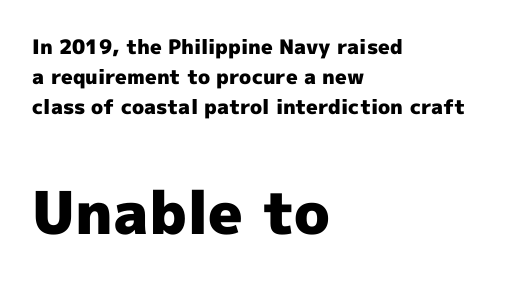
The image shows 59 px heavy sans-serif type, upright; set left-aligned, normal line spacing (1.51x), normal letter spacing, not underlined; the second (bottom) block is 2.95x larger; a medium x-height.
